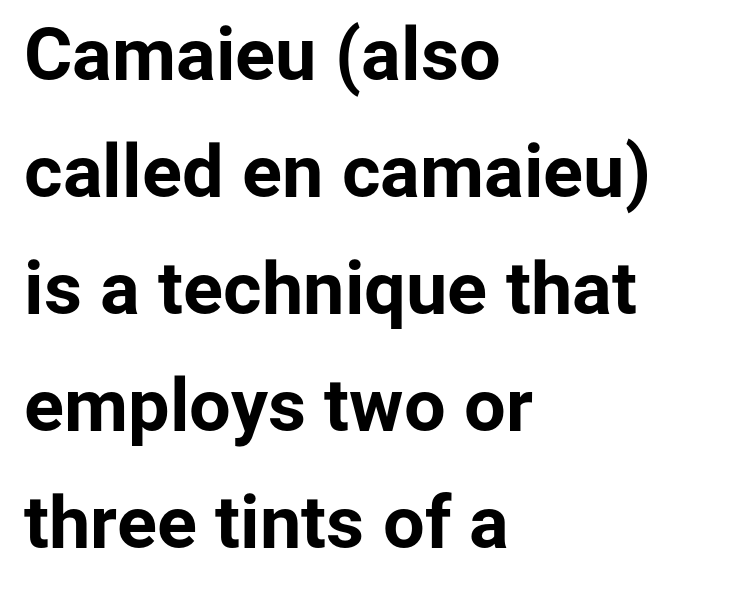
The image shows 74 px bold sans-serif type, upright; set left-aligned, normal line spacing (1.58x), normal letter spacing, not underlined; low stroke contrast and a medium x-height.
